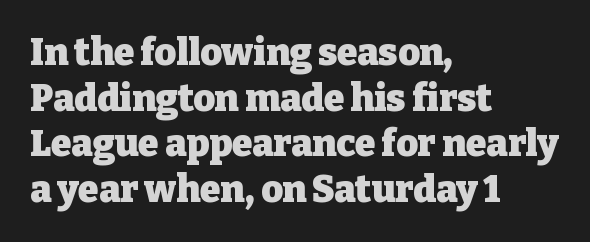
These lines are composed in type with serifs. Characters follow at the spacing the type designer built in. Does the lettering tilt? It doesn't — this is upright. The typesetting leans heavy: a genuine bold. No word sits above an underline.
